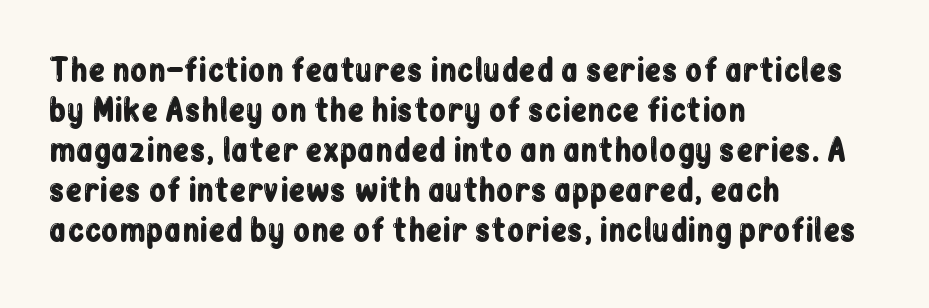
The image shows 31 px condensed sans-serif type, upright; set left-aligned, normal line spacing (1.29x), normal letter spacing, not underlined; low stroke contrast and a medium x-height.
